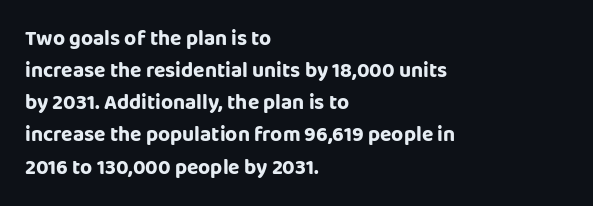
{"italic": "no", "underline": "no", "align": "left", "line_spacing": "normal", "line_spacing_ratio": 1.53, "letter_spacing": "normal", "letter_spacing_em": 0.0, "glyph_px": 21}
